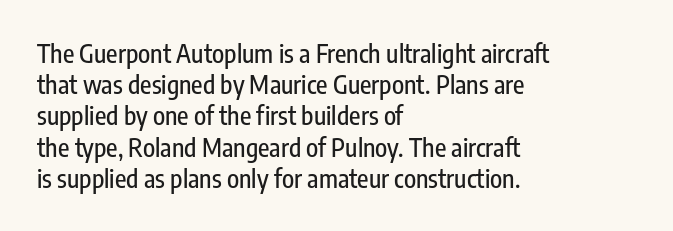
The image shows 25 px text type, upright; set left-aligned, normal line spacing (1.25x), normal letter spacing, not underlined.
